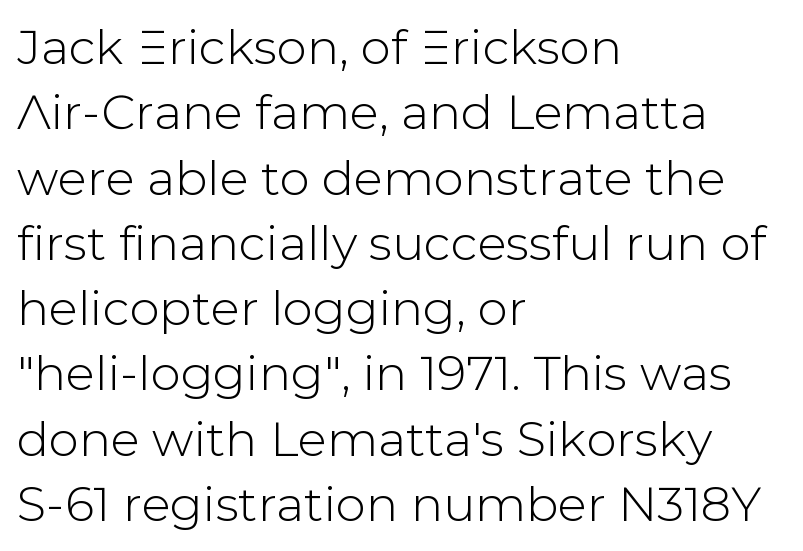
The image shows 48 px sans-serif type, upright; set left-aligned, normal line spacing (1.36x), normal letter spacing, not underlined; low stroke contrast and a medium x-height.
